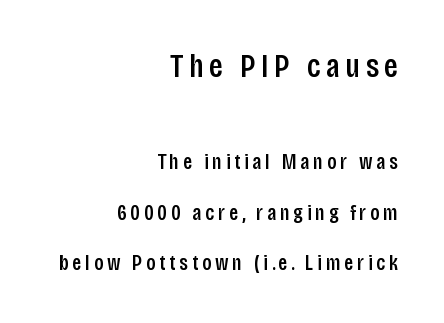
Q: Is the text italic (slanted)? A: No, it is upright.
Q: Is the typeface a serif or a sans-serif typeface? A: Sans-serif.
Q: Is the text underlined? A: No.
Q: How is the paragraph aligned? A: Right-aligned.
Q: Is the spacing between lines tight, normal or loose? A: Loose.
Q: Which block of text is set in a larger size, the first (top) or the second (bottom)? A: The first (top) one.
Q: Width (condensed, normal, or wide)? A: Condensed.
Q: Stroke contrast? A: Low.
Q: x-height? A: Large.
Q: Monospaced? A: No.
